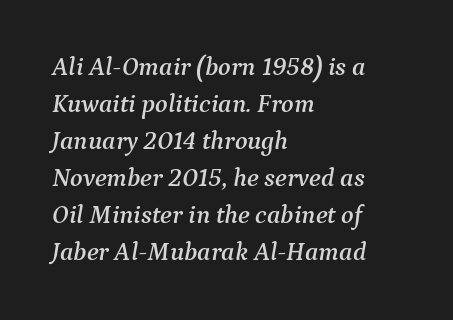
The image shows 26 px text type, italic (leaning right); set left-aligned, normal line spacing (1.42x), normal letter spacing, not underlined.
